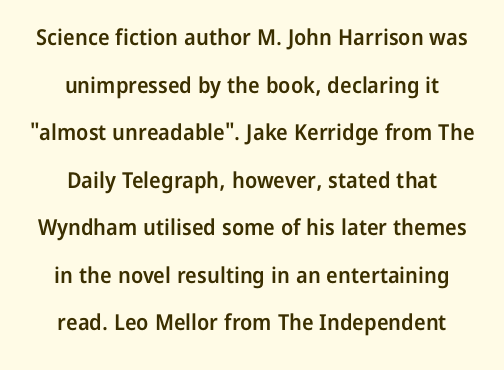
{"italic": "no", "bold": "semi", "underline": "no", "align": "center", "line_spacing": "loose", "line_spacing_ratio": 2.16, "letter_spacing": "normal", "letter_spacing_em": 0.0, "glyph_px": 22}
